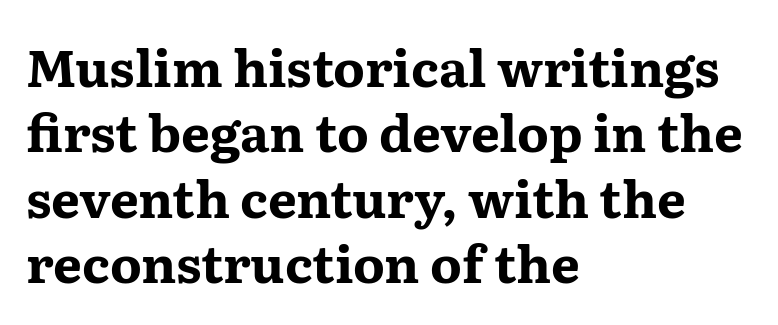
The image shows 51 px bold, wide serif type, upright; set left-aligned, normal line spacing (1.28x), normal letter spacing, not underlined; medium stroke contrast and a medium x-height.
